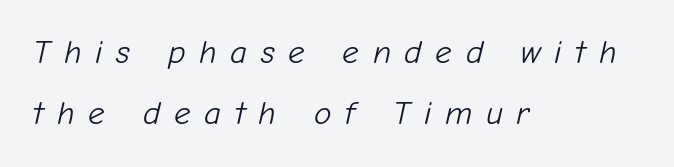
Caption: multi-line text, flush left, ragged right. The font is comparable to plain body text, perhaps lighter. Proportional: the letters do not fall into vertical columns. Descender tails drop into unmarked territory. The letterforms stand isolated, each surrounded by extra space.
